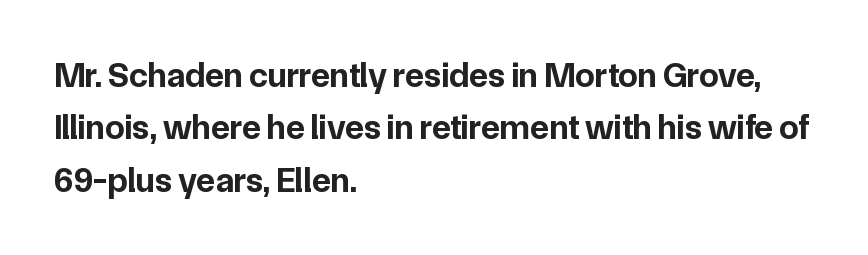
{"serif": "no", "italic": "no", "bold": "yes", "weight": "bold", "width": "normal", "stroke_contrast": "low", "x_height": "medium", "monospaced": "no", "underline": "no", "align": "left", "line_spacing": "normal", "line_spacing_ratio": 1.5, "letter_spacing": "normal", "letter_spacing_em": 0.0, "glyph_px": 35}
